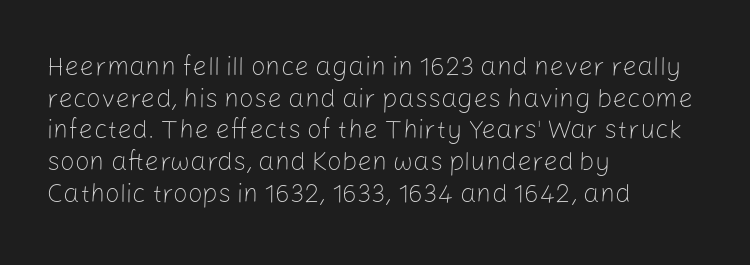
Nope, not italic — everything's standing straight. The font is comparable to plain body text, perhaps lighter. Inter-character spacing is left at the font's built-in metrics. The zone under the glyphs is completely vacant. These lines are set flush left with a ragged right edge.
